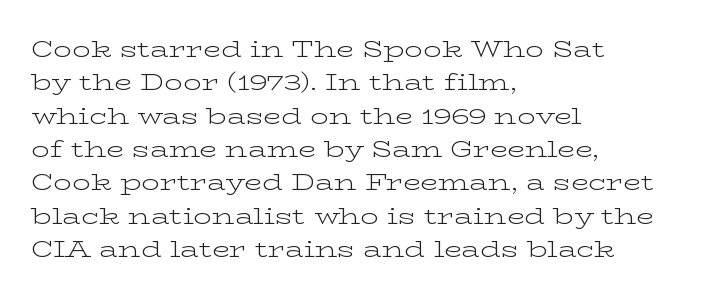
How would I describe the line gaps? Plain and ordinary. Just letters on the line, the space beneath them empty. Alignment: flush left. In terms of posture, this sample is upright.
